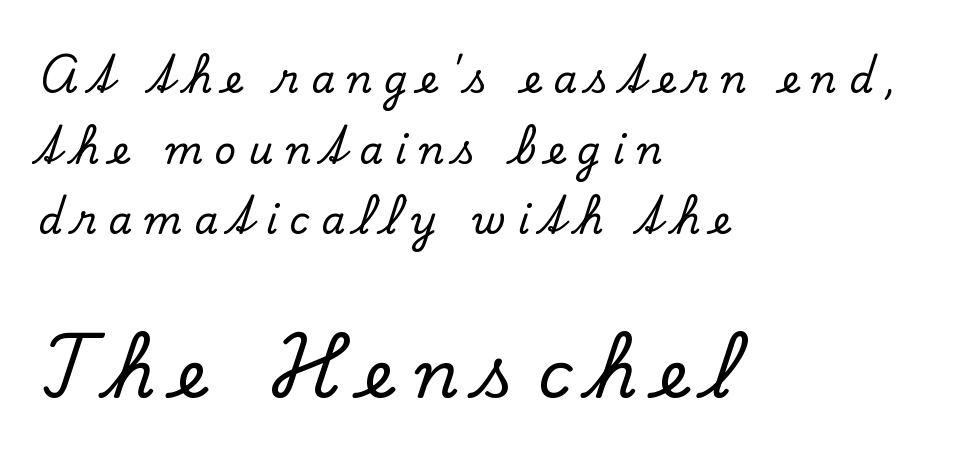
{"serif": "yes", "width": "normal", "stroke_contrast": "low", "x_height": "small", "monospaced": "no", "underline": "no", "align": "left", "line_spacing_ratio": 1.86, "letter_spacing": "wide", "letter_spacing_em": 0.32, "larger_block": "second", "size_ratio": 1.74, "glyph_px": 66}
